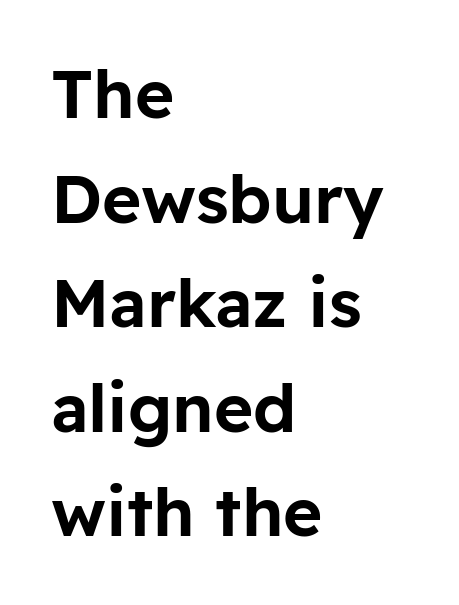
Q: Is the text italic (slanted)? A: No, it is upright.
Q: Is the typeface a serif or a sans-serif typeface? A: Sans-serif.
Q: Is the text underlined? A: No.
Q: How is the paragraph aligned? A: Left-aligned.
Q: Is the spacing between letters normal or unusually wide? A: Normal.
Q: Is the spacing between lines tight, normal or loose? A: Normal.
Q: Width (condensed, normal, or wide)? A: Normal.
Q: Stroke contrast? A: Low.
Q: x-height? A: Medium.
Q: Monospaced? A: No.
